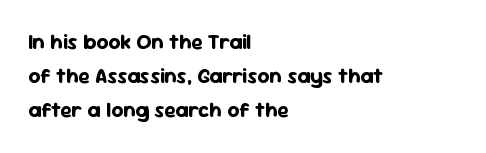
{"italic": "no", "bold": "yes", "underline": "no", "align": "left", "line_spacing": "normal", "line_spacing_ratio": 1.63, "letter_spacing": "normal", "letter_spacing_em": 0.0, "glyph_px": 21}
